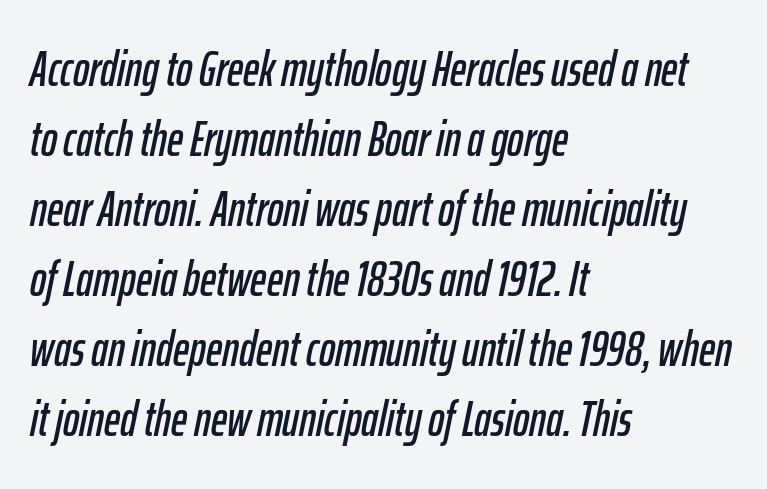
Q: Is the text italic (slanted)? A: Yes, it leans right by about 12 degrees.
Q: Is the text underlined? A: No.
Q: How is the paragraph aligned? A: Left-aligned.
Q: Is the spacing between letters normal or unusually wide? A: Normal.
Q: Is the spacing between lines tight, normal or loose? A: Normal.
Q: Width (condensed, normal, or wide)? A: Condensed.
Q: Stroke contrast? A: Low.
Q: x-height? A: Medium.
Q: Monospaced? A: No.
